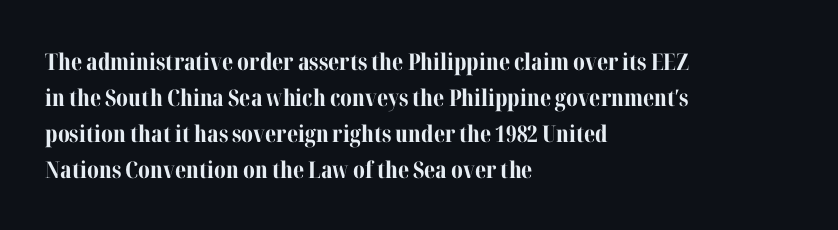
Q: Is the text bold? A: Yes.
Q: Is the text italic (slanted)? A: No, it is upright.
Q: Is the text underlined? A: No.
Q: How is the paragraph aligned? A: Left-aligned.
Q: Is the spacing between letters normal or unusually wide? A: Normal.
Q: Is the spacing between lines tight, normal or loose? A: Normal.
